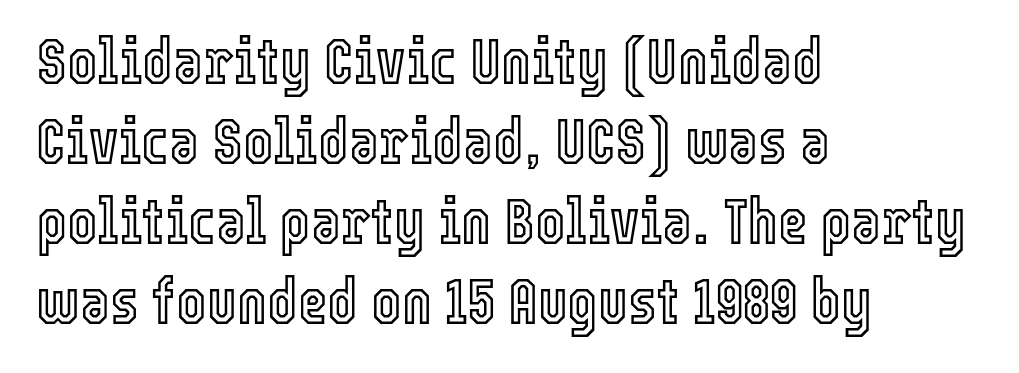
The image shows 64 px condensed type, upright; set left-aligned, normal line spacing (1.25x), normal letter spacing, not underlined; a medium x-height.
